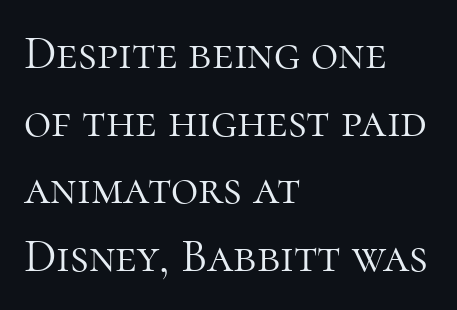
{"serif": "yes", "italic": "no", "bold": "no", "weight": "light", "width": "normal", "stroke_contrast": "high", "x_height": "medium", "monospaced": "no", "underline": "no", "align": "left", "line_spacing": "normal", "line_spacing_ratio": 1.44, "letter_spacing": "normal", "letter_spacing_em": 0.0, "glyph_px": 47}
